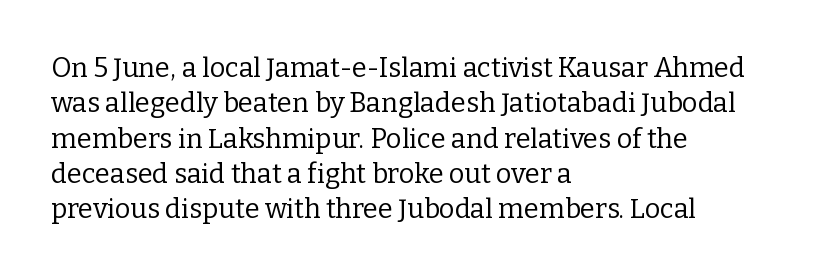
Q: Is the text bold? A: No.
Q: Is the text italic (slanted)? A: No, it is upright.
Q: Is the text underlined? A: No.
Q: How is the paragraph aligned? A: Left-aligned.
Q: Is the spacing between letters normal or unusually wide? A: Normal.
Q: Is the spacing between lines tight, normal or loose? A: Normal.
